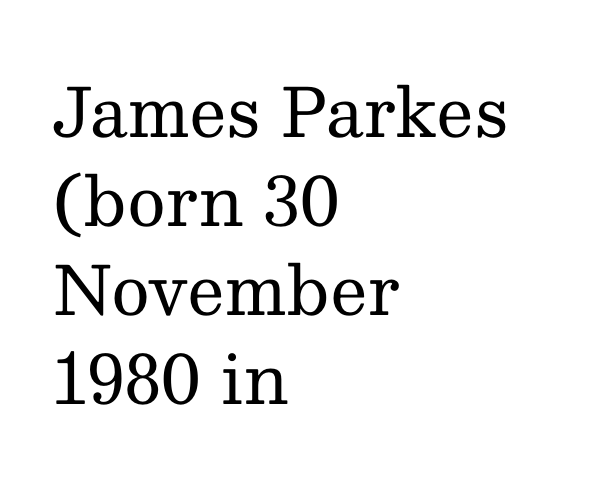
The face used here is seriffed, in the tradition of book romans. Tracking here is standard; glyphs follow each other at the usual distance. Designer's note — italics off, roman on. Think of a printed novel: that variable character pitch is what you see here. A light-to-regular cut is what we see here. Compared with typical paragraphs, the rows here are spaced about the same.
